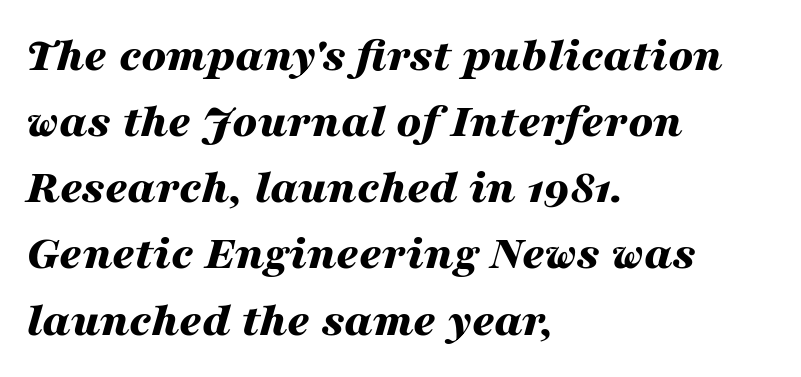
Q: Is the text bold? A: Yes.
Q: Is the text italic (slanted)? A: Yes, it leans right by about 16 degrees.
Q: Is the text underlined? A: No.
Q: How is the paragraph aligned? A: Left-aligned.
Q: Is the spacing between letters normal or unusually wide? A: Normal.
Q: Is the spacing between lines tight, normal or loose? A: Normal.
Q: Width (condensed, normal, or wide)? A: Wide.
Q: Stroke contrast? A: Medium.
Q: x-height? A: Medium.
Q: Monospaced? A: No.
